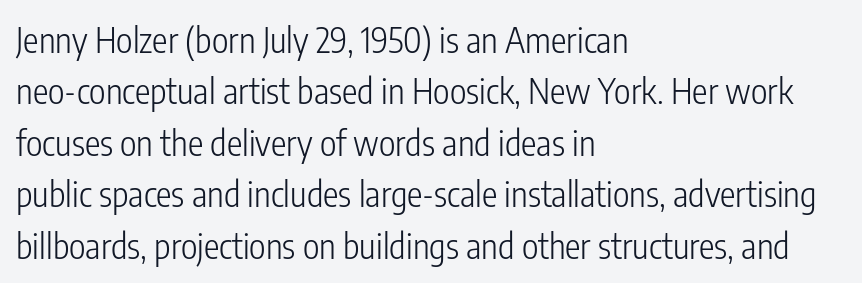
Q: Is the text bold? A: No.
Q: Is the text italic (slanted)? A: No, it is upright.
Q: Is the typeface a serif or a sans-serif typeface? A: Sans-serif.
Q: Is the text underlined? A: No.
Q: How is the paragraph aligned? A: Left-aligned.
Q: Is the spacing between letters normal or unusually wide? A: Normal.
Q: Is the spacing between lines tight, normal or loose? A: Normal.
Q: Width (condensed, normal, or wide)? A: Condensed.
Q: Stroke contrast? A: Low.
Q: x-height? A: Medium.
Q: Monospaced? A: No.
